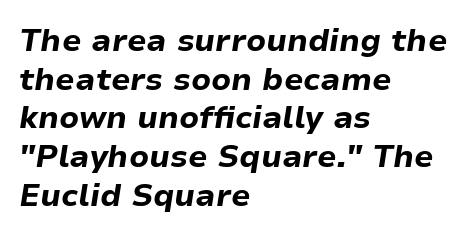
Q: Is the text bold? A: Yes.
Q: Is the text italic (slanted)? A: Yes, it leans right by about 9 degrees.
Q: Is the text underlined? A: No.
Q: How is the paragraph aligned? A: Left-aligned.
Q: Is the spacing between letters normal or unusually wide? A: Normal.
Q: Is the spacing between lines tight, normal or loose? A: Normal.
Q: Width (condensed, normal, or wide)? A: Normal.
Q: Stroke contrast? A: Low.
Q: x-height? A: Medium.
Q: Monospaced? A: No.
